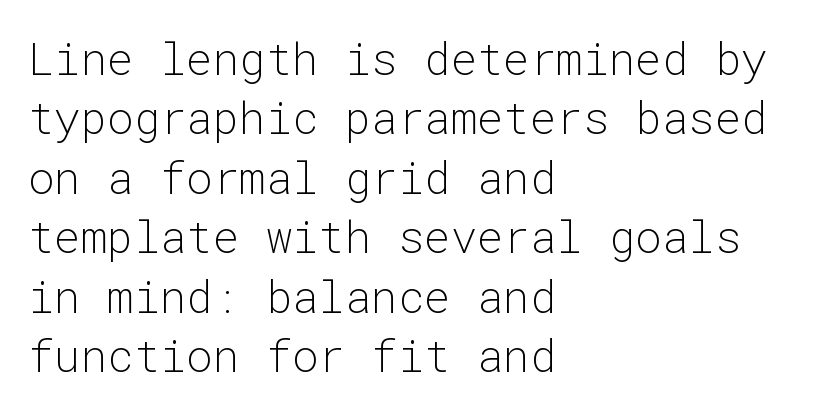
{"serif": "no", "italic": "no", "bold": "no", "weight": "light", "width": "normal", "stroke_contrast": "low", "x_height": "medium", "monospaced": "yes", "underline": "no", "align": "left", "line_spacing": "normal", "line_spacing_ratio": 1.35, "letter_spacing": "normal", "letter_spacing_em": 0.0, "glyph_px": 44}
